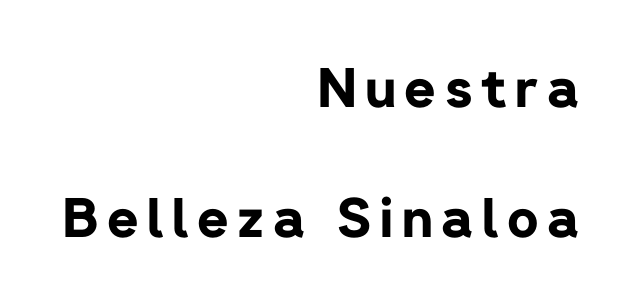
Q: Is the text bold? A: Yes.
Q: Is the text italic (slanted)? A: No, it is upright.
Q: Is the typeface a serif or a sans-serif typeface? A: Sans-serif.
Q: Is the text underlined? A: No.
Q: How is the paragraph aligned? A: Right-aligned.
Q: Is the spacing between lines tight, normal or loose? A: Loose.
Q: Width (condensed, normal, or wide)? A: Normal.
Q: Stroke contrast? A: Low.
Q: x-height? A: Medium.
Q: Monospaced? A: No.
